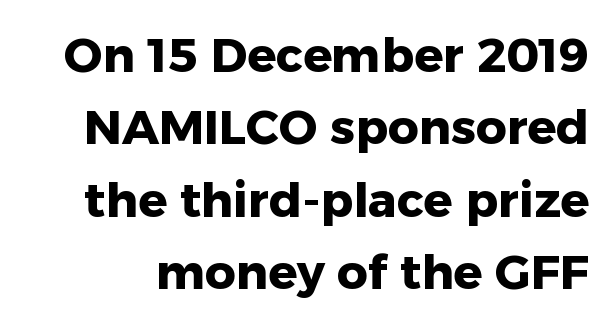
These lines sit exactly where default settings would place them. The font's upright variant was chosen for this text. Standard letterfit; no display-style spreading of the glyphs. On the weight axis this lands at bold, roughly 700. Underlining? Definitely not there.
